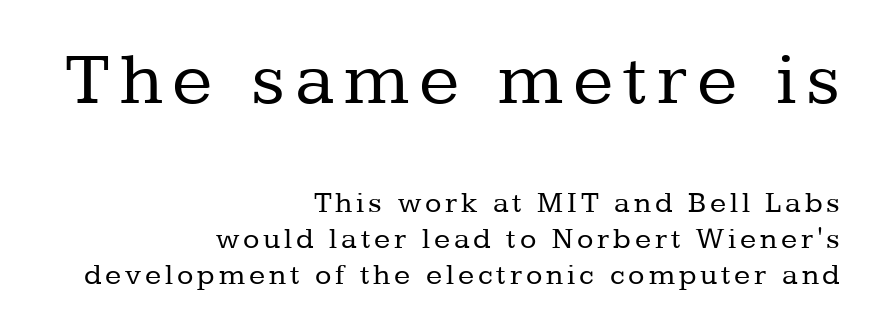
The image shows 75 px regular-weight serif type, upright; set right-aligned, line spacing 1.19x, not underlined; the first (top) block is 2.5x larger; low stroke contrast and a medium x-height.
